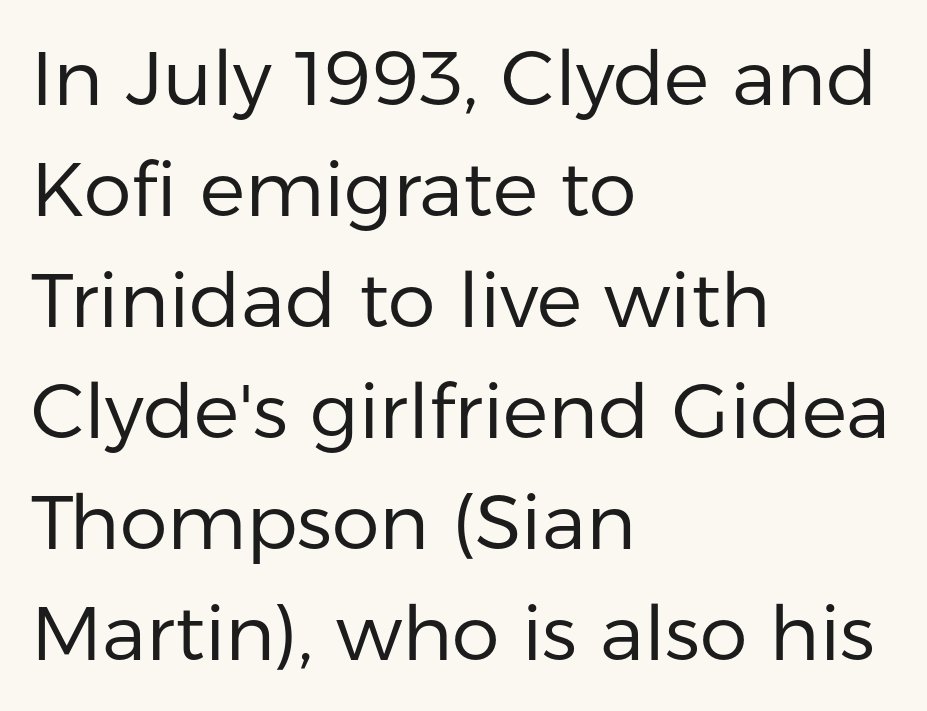
The image shows 76 px regular-weight sans-serif type, upright; set left-aligned, normal line spacing (1.46x), normal letter spacing, not underlined; low stroke contrast and a medium x-height.
